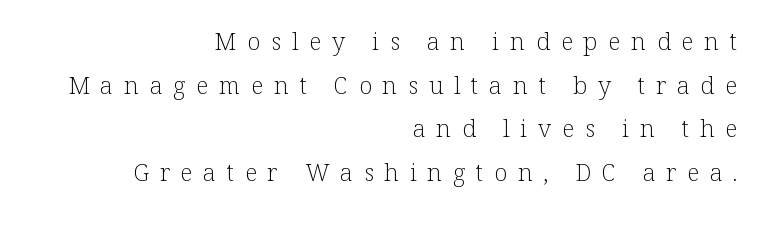
The image shows 24 px text type, upright; set right-aligned, line spacing 1.82x, unusually wide letter spacing (+0.45 em), not underlined.
